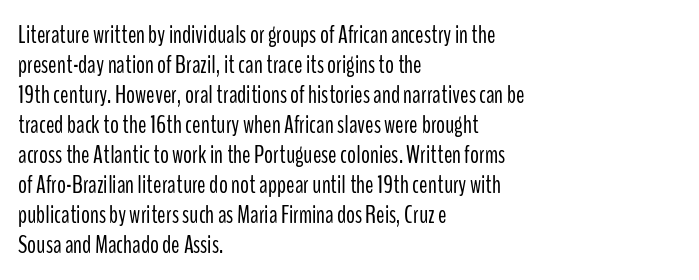
The image shows 25 px text type, upright; set left-aligned, line spacing 1.2x, normal letter spacing, not underlined.
